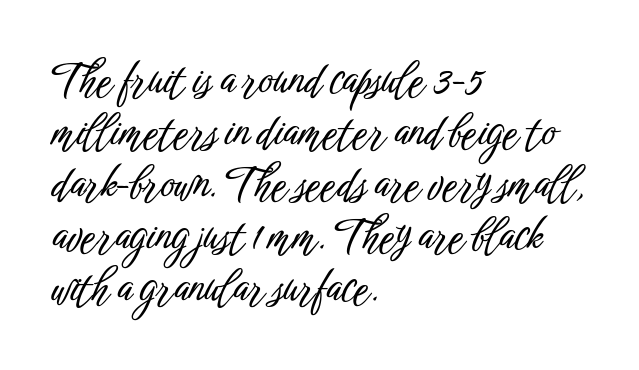
The image shows 43 px condensed sans-serif type; set left-aligned, line spacing 1.21x, normal letter spacing, not underlined; low stroke contrast and a medium x-height.
